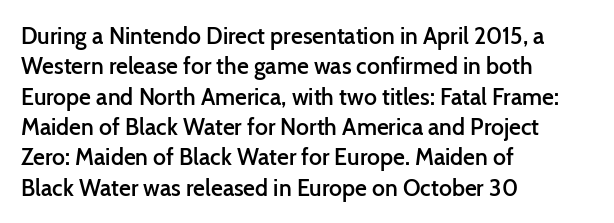
The image shows 23 px text type, upright; set left-aligned, normal line spacing (1.32x), normal letter spacing, not underlined.
